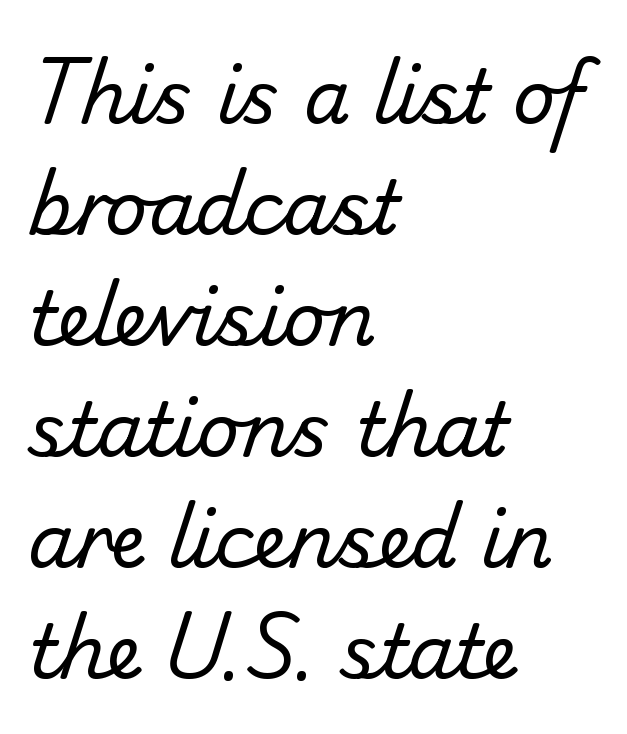
The image shows 74 px regular-weight sans-serif type; set left-aligned, normal line spacing (1.5x), normal letter spacing, not underlined; low stroke contrast and a small x-height.
